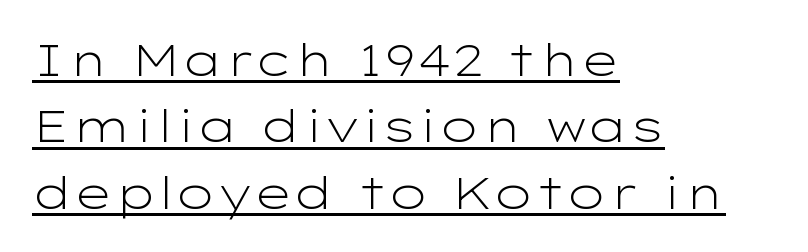
The sample's only ornament is a line tracing under the words. Nope, not italic — everything's standing straight. Unlike a traditional serif, this face leaves its strokes unadorned. This rendering uses left alignment, leaving the right contour irregular. Summary of weight: not heavy and not bold.
